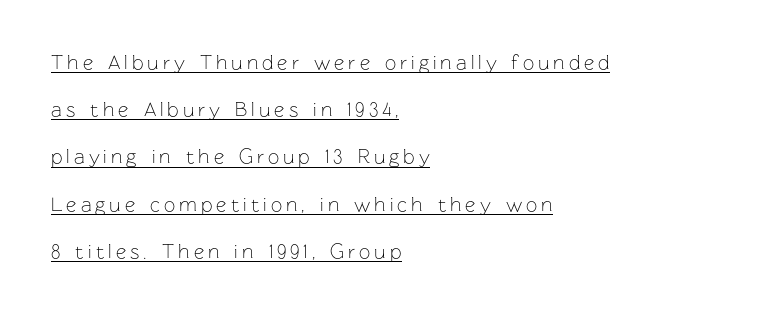
The image shows 20 px text type, upright; set left-aligned, loose line spacing (2.36x), unusually wide letter spacing (+0.2 em), underlined.
